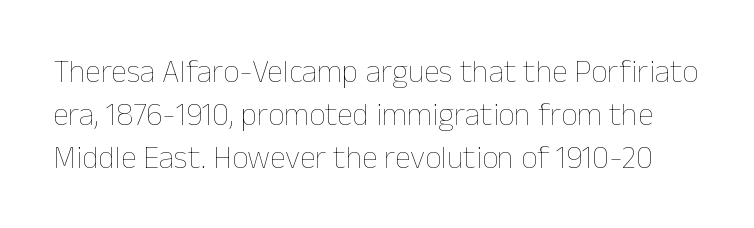
The weight tops out at a normal text grade. The foot of each line stays bare and open. The rendering keeps characters at their native spacing. One glance says typical: line gaps are just what's usual. Upright lettering throughout. Is this a fixed-width face? No — the glyphs have proportional, varying widths.
